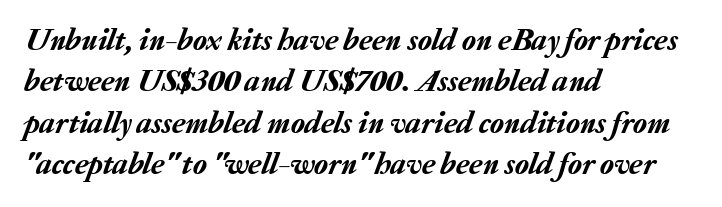
{"italic": "yes", "lean": "right", "slant_degrees": 20, "width": "normal", "stroke_contrast": "low", "x_height": "medium", "monospaced": "no", "underline": "no", "align": "left", "line_spacing": "normal", "line_spacing_ratio": 1.29, "letter_spacing": "normal", "letter_spacing_em": 0.0, "glyph_px": 32}
